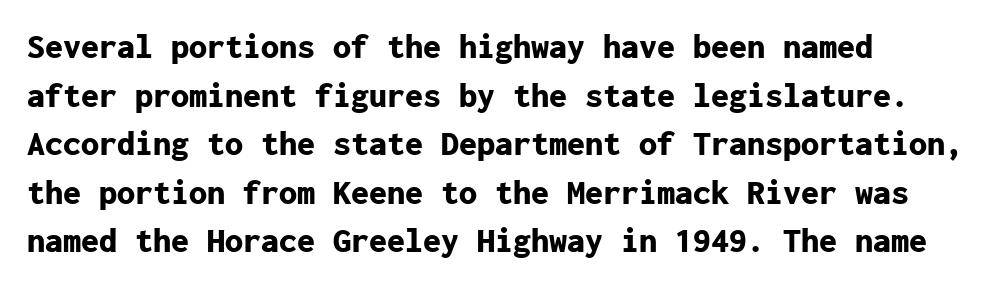
The image shows 36 px bold sans-serif type, upright, monospaced; set normal line spacing (1.35x), normal letter spacing, not underlined; low stroke contrast and a medium x-height.
